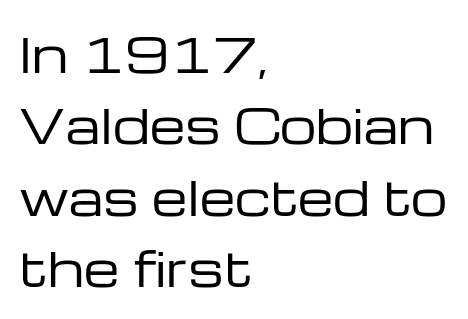
The image shows 46 px regular-weight, wide sans-serif type, upright; set left-aligned, normal line spacing (1.55x), normal letter spacing, not underlined; low stroke contrast and a medium x-height.
